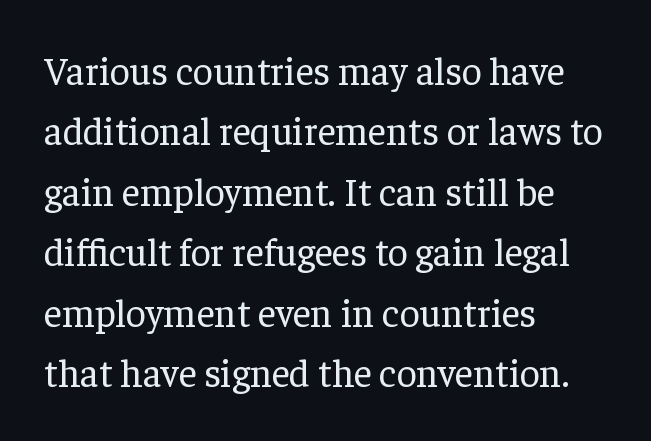
This rendering features lettering with no underline. Spacing verdict: proportional, widths tailored to each character. Caption: standard tracking, unaltered. Stroke terminals: seriffed.
